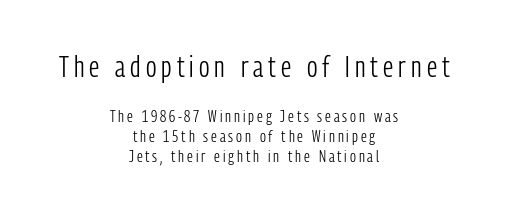
Q: Is the text bold? A: No.
Q: Is the text italic (slanted)? A: No, it is upright.
Q: Is the typeface a serif or a sans-serif typeface? A: Sans-serif.
Q: Is the text underlined? A: No.
Q: How is the paragraph aligned? A: Centered.
Q: Is the spacing between lines tight, normal or loose? A: Tight.
Q: Which block of text is set in a larger size, the first (top) or the second (bottom)? A: The first (top) one.
Q: Width (condensed, normal, or wide)? A: Condensed.
Q: Stroke contrast? A: Low.
Q: x-height? A: Medium.
Q: Monospaced? A: No.
